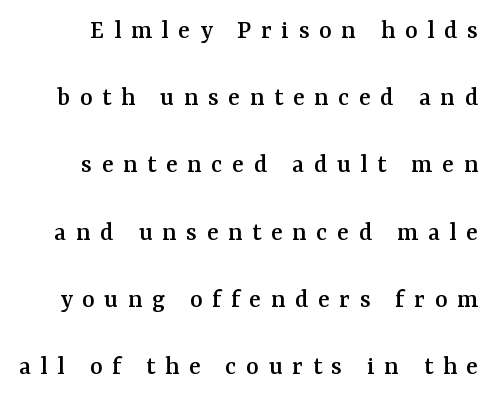
{"italic": "no", "underline": "no", "line_spacing": "loose", "line_spacing_ratio": 2.49, "letter_spacing": "wide", "letter_spacing_em": 0.36, "glyph_px": 27}
